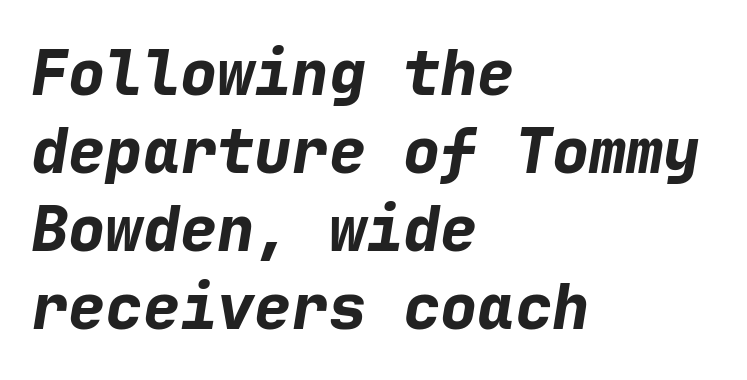
The image shows 62 px bold type, italic (leaning right), monospaced; set left-aligned, normal line spacing (1.26x), normal letter spacing, not underlined; low stroke contrast and a medium x-height.
